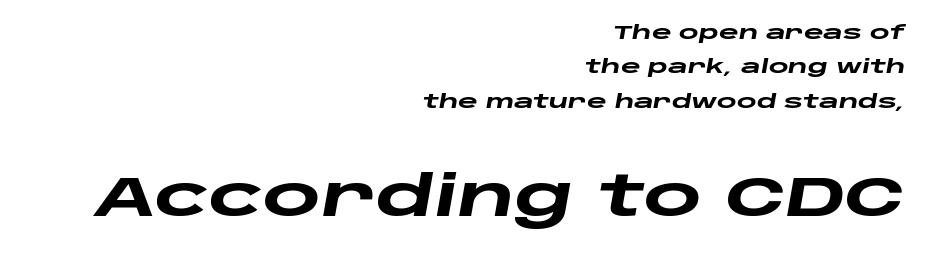
Is the letter spacing exaggerated? No — it looks like the ordinary default. Here the designer chose a conventional face with non-uniform glyph widths. Slant detected: the letters are inclined. Here the second block reads like a headline and the first like body copy. Letters rest on an invisible, unmarked baseline. Typeset ragged left — the right edge is the straight one.
